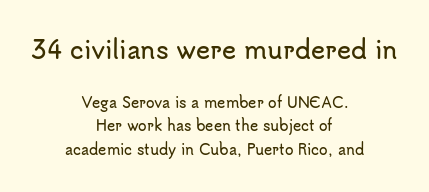
Q: Is the text italic (slanted)? A: No, it is upright.
Q: Is the text underlined? A: No.
Q: How is the paragraph aligned? A: Centered.
Q: Is the spacing between letters normal or unusually wide? A: Normal.
Q: Is the spacing between lines tight, normal or loose? A: Normal.
Q: Which block of text is set in a larger size, the first (top) or the second (bottom)? A: The first (top) one.
